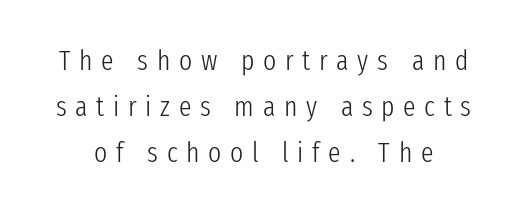
The image shows 28 px light, condensed sans-serif type, upright; set normal line spacing (1.65x), unusually wide letter spacing (+0.31 em), not underlined; low stroke contrast and a medium x-height.
